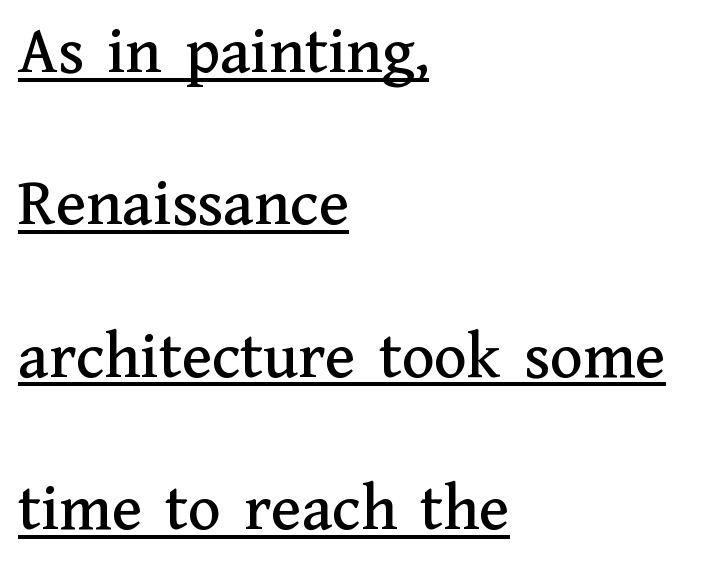
Q: Is the text italic (slanted)? A: No, it is upright.
Q: Is the typeface a serif or a sans-serif typeface? A: Serif.
Q: Is the text underlined? A: Yes.
Q: How is the paragraph aligned? A: Left-aligned.
Q: Is the spacing between letters normal or unusually wide? A: Normal.
Q: Is the spacing between lines tight, normal or loose? A: Loose.
Q: Width (condensed, normal, or wide)? A: Normal.
Q: Stroke contrast? A: Medium.
Q: x-height? A: Medium.
Q: Monospaced? A: No.
